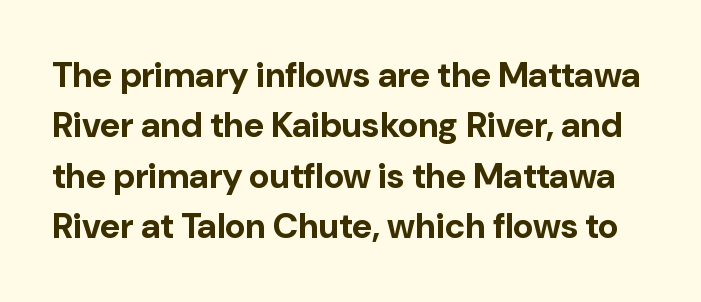
Q: Is the text bold? A: Yes.
Q: Is the text italic (slanted)? A: No, it is upright.
Q: Is the typeface a serif or a sans-serif typeface? A: Sans-serif.
Q: Is the text underlined? A: No.
Q: Is the spacing between letters normal or unusually wide? A: Normal.
Q: Is the spacing between lines tight, normal or loose? A: Normal.
Q: Width (condensed, normal, or wide)? A: Normal.
Q: Stroke contrast? A: Low.
Q: x-height? A: Medium.
Q: Monospaced? A: No.
